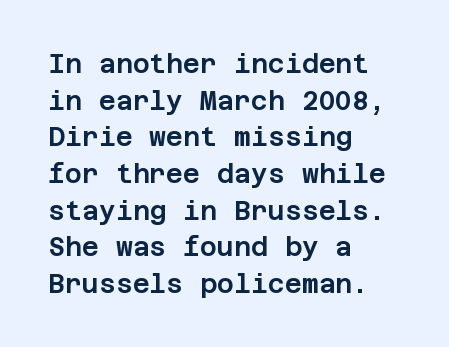
{"italic": "no", "underline": "no", "align": "left", "line_spacing": "normal", "line_spacing_ratio": 1.41, "letter_spacing": "normal", "letter_spacing_em": 0.0, "glyph_px": 26}
